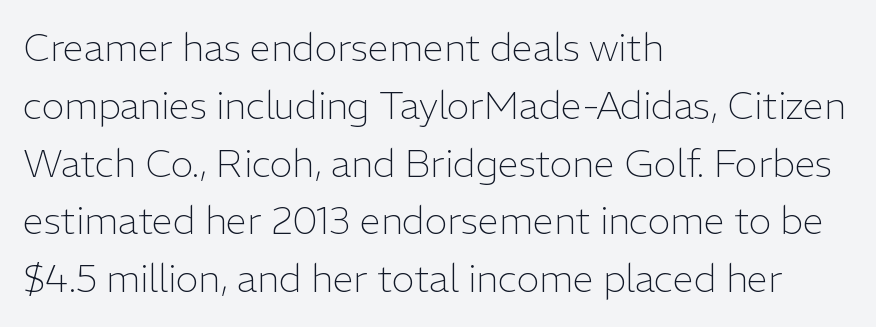
{"serif": "no", "italic": "no", "bold": "no", "weight": "light", "width": "normal", "stroke_contrast": "low", "x_height": "medium", "monospaced": "no", "underline": "no", "align": "left", "line_spacing": "normal", "line_spacing_ratio": 1.52, "letter_spacing": "normal", "letter_spacing_em": 0.0, "glyph_px": 38}
